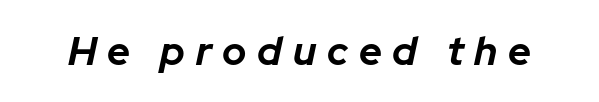
A full-strength bold gives these letters their thick strokes. The strip under each line holds only bare page. The rendering inserts visible extra space after every character. Designer's note — italics engaged. Is this a fixed-width face? No — the glyphs have proportional, varying widths.
